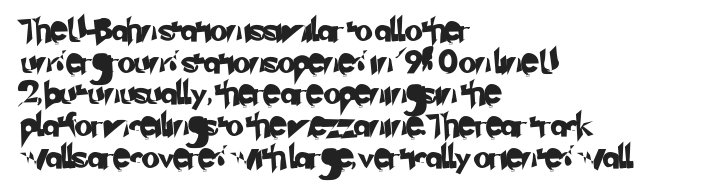
{"underline": "no", "align": "left", "line_spacing": "normal", "line_spacing_ratio": 1.38, "letter_spacing": "normal", "letter_spacing_em": 0.0, "glyph_px": 23}
